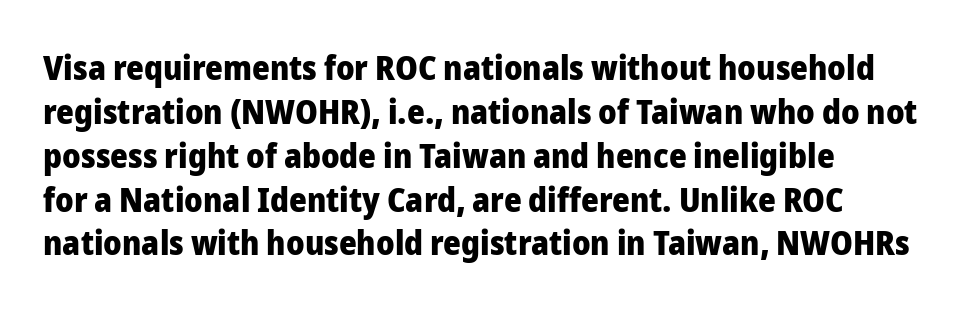
Q: Is the text bold? A: Yes.
Q: Is the text italic (slanted)? A: No, it is upright.
Q: Is the typeface a serif or a sans-serif typeface? A: Sans-serif.
Q: Is the text underlined? A: No.
Q: How is the paragraph aligned? A: Left-aligned.
Q: Is the spacing between letters normal or unusually wide? A: Normal.
Q: Is the spacing between lines tight, normal or loose? A: Normal.
Q: Width (condensed, normal, or wide)? A: Normal.
Q: Stroke contrast? A: Low.
Q: x-height? A: Medium.
Q: Monospaced? A: No.
